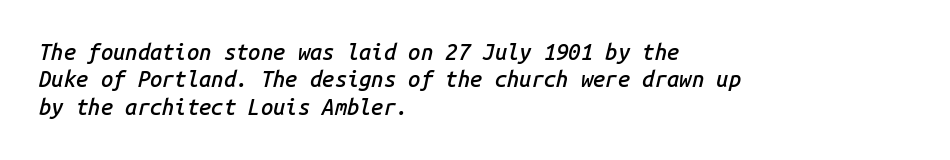
{"italic": "yes", "lean": "right", "slant_degrees": 14, "bold": "semi", "underline": "no", "align": "left", "line_spacing_ratio": 1.24, "letter_spacing": "normal", "letter_spacing_em": 0.0, "glyph_px": 22}
